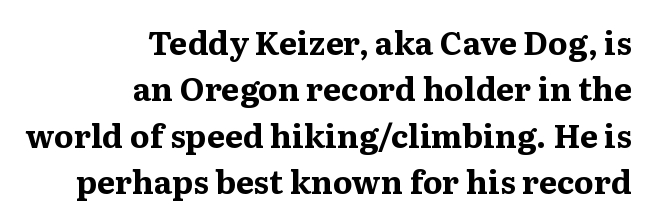
Q: Is the text bold? A: Yes.
Q: Is the text italic (slanted)? A: No, it is upright.
Q: Is the typeface a serif or a sans-serif typeface? A: Serif.
Q: Is the text underlined? A: No.
Q: How is the paragraph aligned? A: Right-aligned.
Q: Is the spacing between letters normal or unusually wide? A: Normal.
Q: Is the spacing between lines tight, normal or loose? A: Normal.
Q: Width (condensed, normal, or wide)? A: Normal.
Q: Stroke contrast? A: Medium.
Q: x-height? A: Medium.
Q: Monospaced? A: No.
